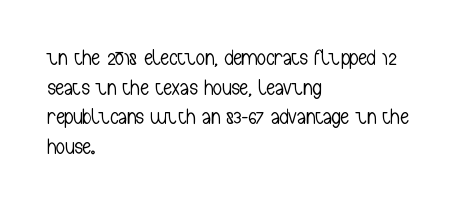
The image shows 22 px text type, upright; set left-aligned, normal line spacing (1.35x), normal letter spacing, not underlined.
